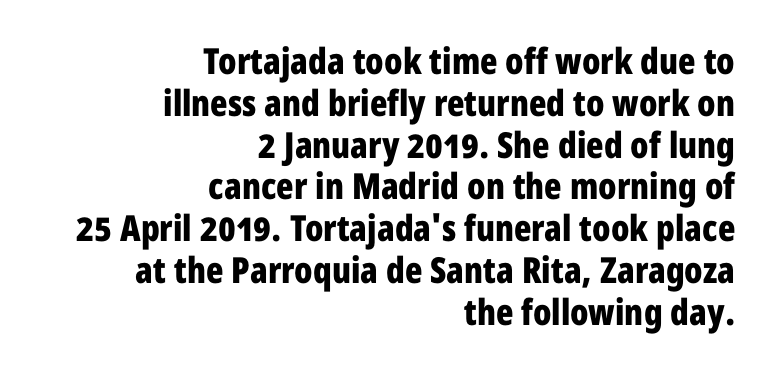
The image shows 36 px bold, condensed sans-serif type, upright; set right-aligned, line spacing 1.16x, normal letter spacing, not underlined; low stroke contrast and a medium x-height.
